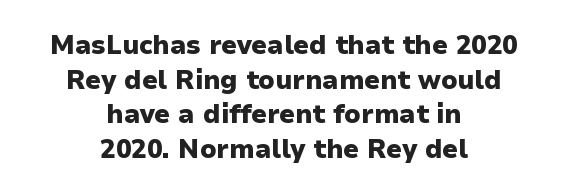
{"italic": "no", "bold": "yes", "underline": "no", "align": "center", "line_spacing": "normal", "line_spacing_ratio": 1.33, "letter_spacing": "normal", "letter_spacing_em": 0.0, "glyph_px": 26}
